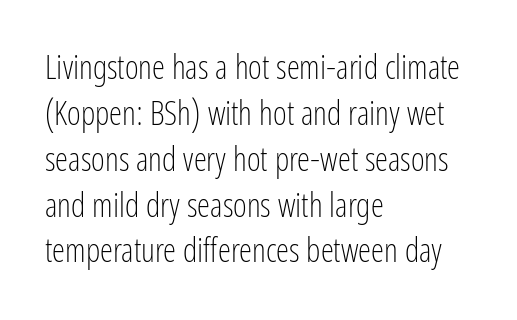
The image shows 33 px light, condensed sans-serif type, upright; set left-aligned, normal line spacing (1.39x), normal letter spacing, not underlined; low stroke contrast and a medium x-height.
